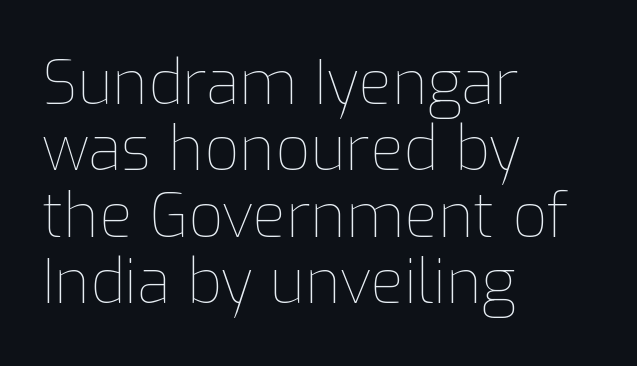
The image shows 61 px thin type, upright; set left-aligned, tight line spacing (1.09x), normal letter spacing, not underlined; low stroke contrast and a medium x-height.
